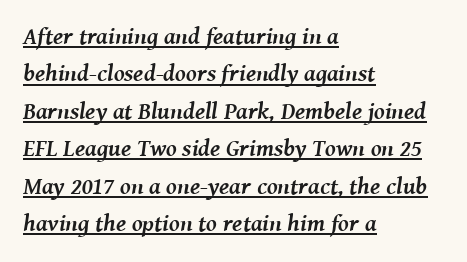
The image shows 24 px bold type, italic (leaning right); set left-aligned, normal line spacing (1.56x), normal letter spacing, underlined.
